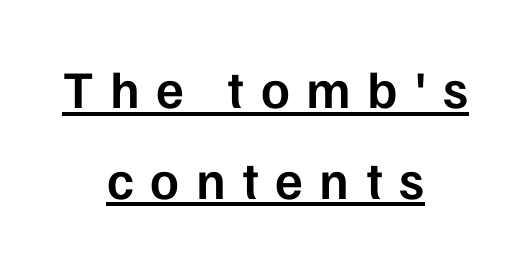
As a designer I'd log this as weight 600, semibold. The letters are spread apart with noticeably loose tracking. The face used here is a sans, in the tradition of grotesques and geometrics. Honestly, the underline is the first thing you notice here. This sample has the flowing, uneven cadence of proportional lettering.
